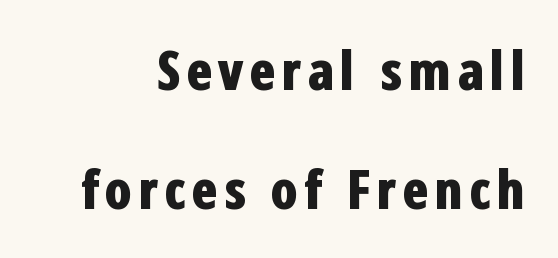
{"serif": "no", "italic": "no", "bold": "yes", "weight": "bold", "width": "condensed", "stroke_contrast": "low", "x_height": "medium", "monospaced": "no", "underline": "no", "line_spacing": "loose", "line_spacing_ratio": 2.21, "glyph_px": 54}
